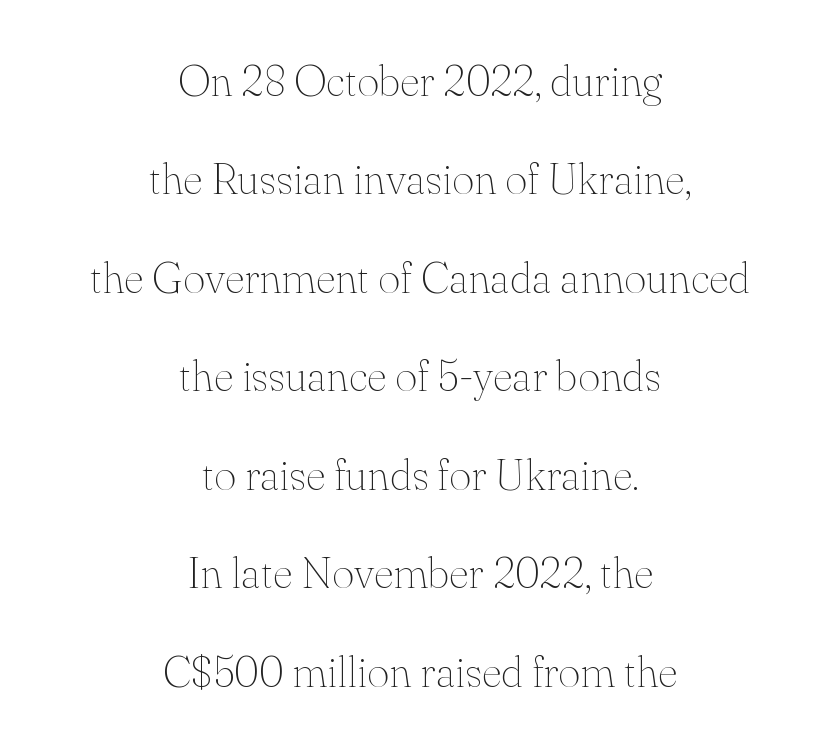
The image shows 43 px thin serif type, upright; set centered, loose line spacing (2.29x), normal letter spacing, not underlined; medium stroke contrast and a small x-height.
